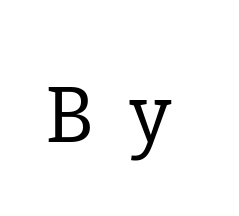
Q: Is the text bold? A: No.
Q: Is the text italic (slanted)? A: No, it is upright.
Q: Is the typeface a serif or a sans-serif typeface? A: Serif.
Q: Is the text underlined? A: No.
Q: Is the spacing between letters normal or unusually wide? A: Unusually wide.
Q: Width (condensed, normal, or wide)? A: Normal.
Q: Stroke contrast? A: Low.
Q: x-height? A: Medium.
Q: Monospaced? A: No.
